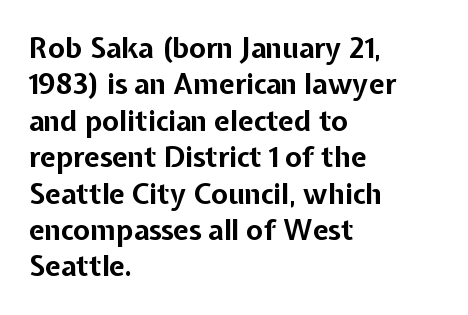
The image shows 28 px bold sans-serif type, upright; set left-aligned, normal line spacing (1.3x), normal letter spacing, not underlined; low stroke contrast and a medium x-height.
